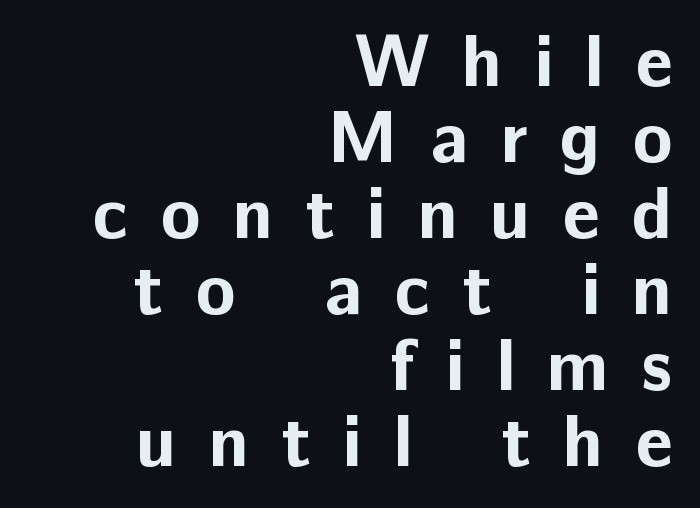
Q: Is the text bold? A: Yes.
Q: Is the text italic (slanted)? A: No, it is upright.
Q: Is the typeface a serif or a sans-serif typeface? A: Sans-serif.
Q: Is the text underlined? A: No.
Q: How is the paragraph aligned? A: Right-aligned.
Q: Is the spacing between letters normal or unusually wide? A: Unusually wide.
Q: Is the spacing between lines tight, normal or loose? A: Tight.
Q: Width (condensed, normal, or wide)? A: Normal.
Q: Stroke contrast? A: Low.
Q: x-height? A: Medium.
Q: Monospaced? A: No.
